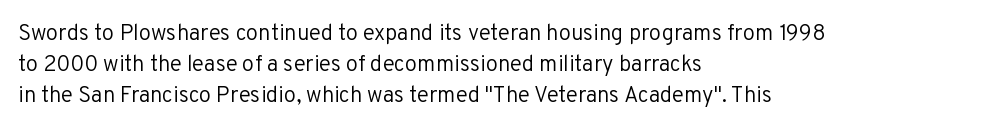
The words here are not underlined. Default kerning and tracking; the words read as compact shapes. The paragraph shown leans on its left margin. Posture: straight, roman, zero tilt. Vertical stems look standard width or narrower in stroke. Vertical spacing — default.
